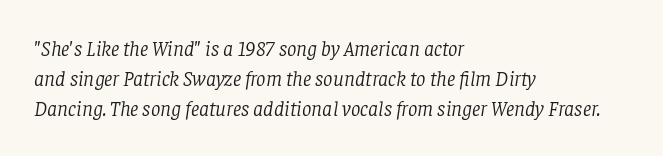
{"italic": "yes", "lean": "right", "slant_degrees": 8, "bold": "no", "underline": "no", "align": "left", "line_spacing": "normal", "line_spacing_ratio": 1.43, "letter_spacing": "normal", "letter_spacing_em": 0.0, "glyph_px": 21}
